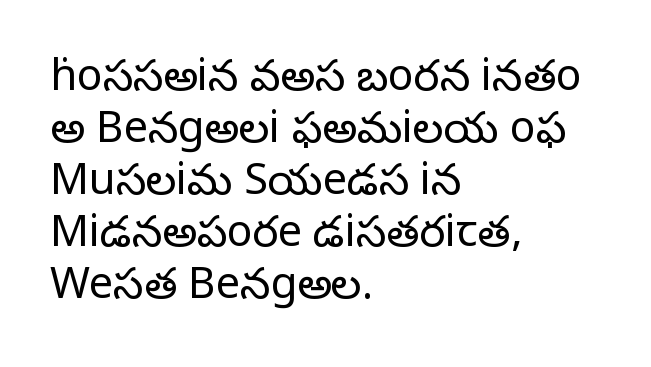
Q: Is the text bold? A: No.
Q: Is the text italic (slanted)? A: No, it is upright.
Q: Is the typeface a serif or a sans-serif typeface? A: Serif.
Q: Is the text underlined? A: No.
Q: How is the paragraph aligned? A: Left-aligned.
Q: Is the spacing between letters normal or unusually wide? A: Normal.
Q: Width (condensed, normal, or wide)? A: Normal.
Q: Stroke contrast? A: Low.
Q: x-height? A: Large.
Q: Monospaced? A: No.
